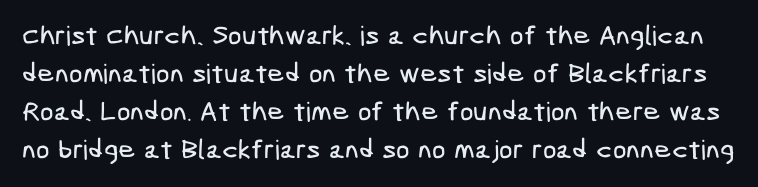
These lines keep a tight, regular rhythm from letter to letter. Line spacing here is normal. Decoration check: the copy has no underline.
